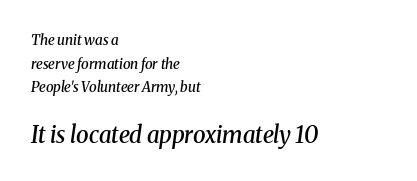
The rendering applies a slant to the glyphs. Descender tails drop into unmarked territory. Default kerning and tracking; the words read as compact shapes. Does the weight exceed regular? Yes, but only to semibold.
